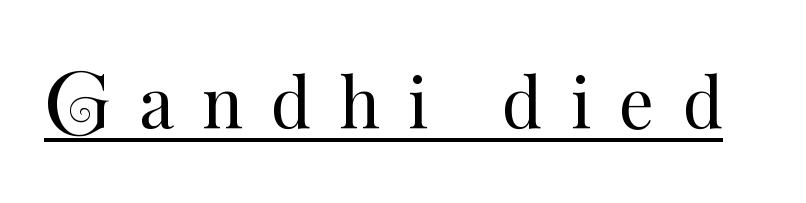
The image shows 69 px regular-weight type, upright; set unusually wide letter spacing (+0.41 em), underlined; medium stroke contrast and a small x-height.
